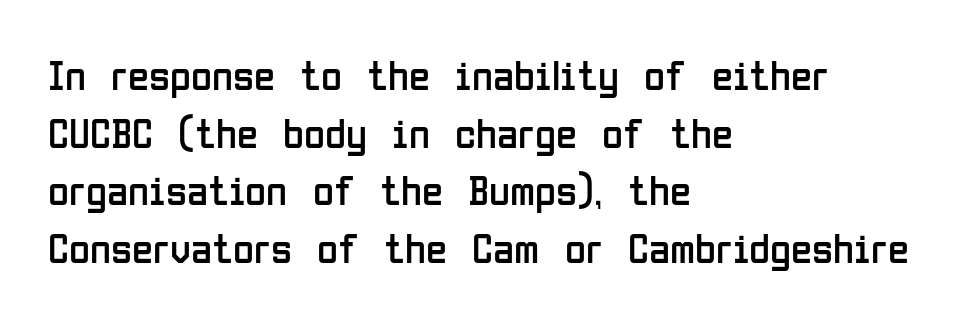
The image shows 43 px regular-weight, condensed sans-serif type, upright; set left-aligned, normal line spacing (1.34x), normal letter spacing, not underlined; low stroke contrast and a medium x-height.
